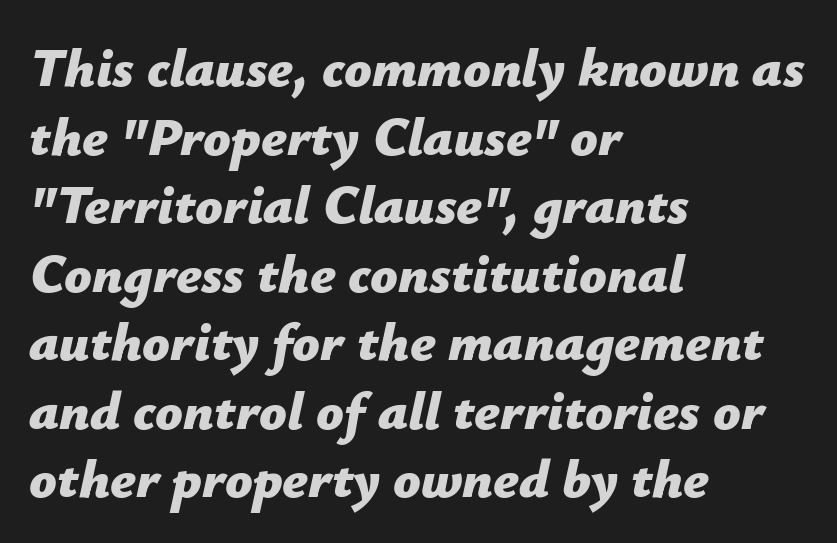
The image shows 54 px bold type, italic (leaning right); set left-aligned, normal line spacing (1.27x), normal letter spacing, not underlined; low stroke contrast and a medium x-height.
